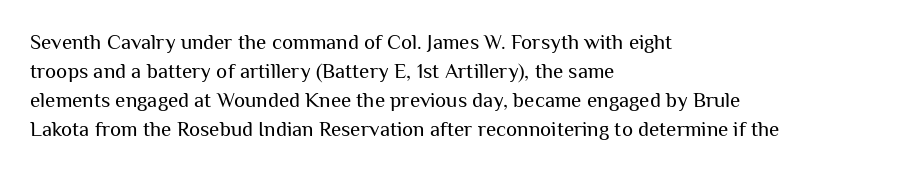
Q: Is the text bold? A: No.
Q: Is the text italic (slanted)? A: No, it is upright.
Q: Is the text underlined? A: No.
Q: How is the paragraph aligned? A: Left-aligned.
Q: Is the spacing between letters normal or unusually wide? A: Normal.
Q: Is the spacing between lines tight, normal or loose? A: Normal.
